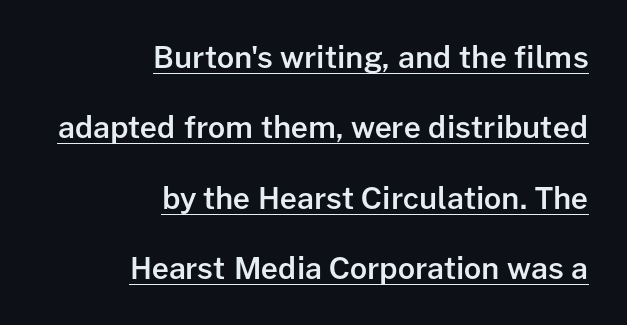
The image shows 30 px semibold sans-serif type, upright; set right-aligned, loose line spacing (2.35x), normal letter spacing, underlined; low stroke contrast and a medium x-height.
